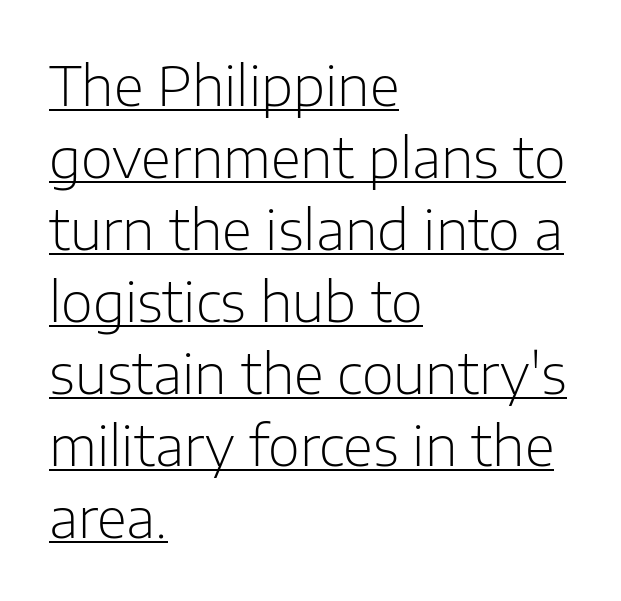
{"serif": "no", "italic": "no", "bold": "no", "weight": "light", "width": "normal", "stroke_contrast": "low", "x_height": "medium", "monospaced": "no", "underline": "yes", "align": "left", "line_spacing": "normal", "line_spacing_ratio": 1.31, "letter_spacing": "normal", "letter_spacing_em": 0.0, "glyph_px": 55}
